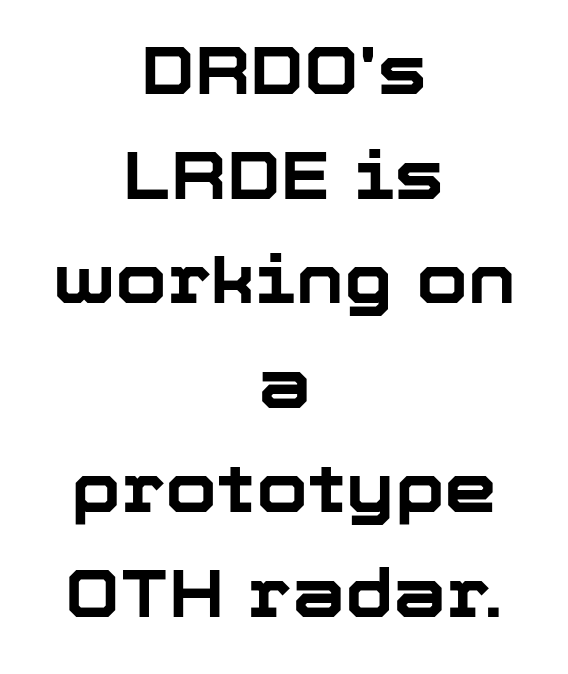
Q: Is the text bold? A: Yes.
Q: Is the text italic (slanted)? A: No, it is upright.
Q: Is the typeface a serif or a sans-serif typeface? A: Sans-serif.
Q: Is the text underlined? A: No.
Q: How is the paragraph aligned? A: Centered.
Q: Is the spacing between letters normal or unusually wide? A: Normal.
Q: Is the spacing between lines tight, normal or loose? A: Normal.
Q: Width (condensed, normal, or wide)? A: Normal.
Q: Stroke contrast? A: Low.
Q: x-height? A: Medium.
Q: Monospaced? A: No.
